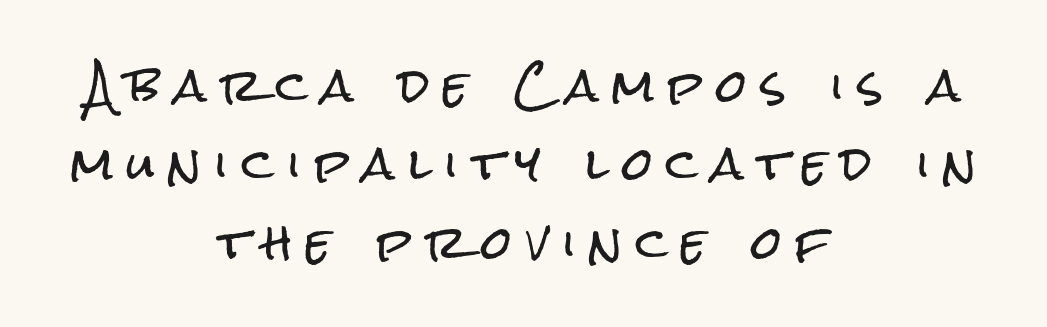
The image shows 44 px condensed sans-serif type, upright; set centered, line spacing 1.78x, unusually wide letter spacing (+0.31 em), not underlined; low stroke contrast and a medium x-height.
